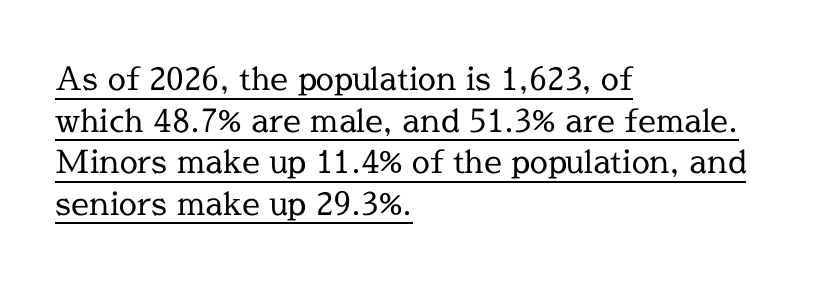
The rag falls on the right side of this text block. Spacing between characters is what you'd get straight out of the box. Character widths vary here, with narrow letters taking less room than wide ones. A typographer would call this underscored text. Style check: upright.
